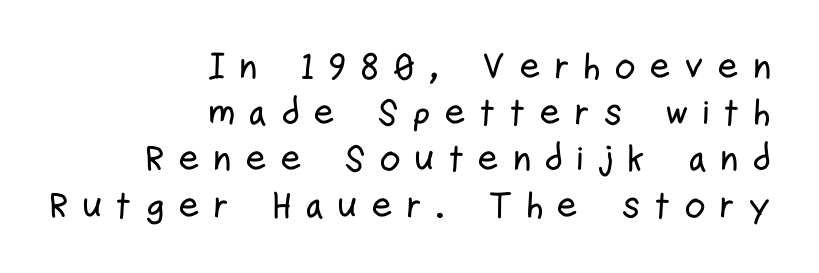
The passage shown stacks its lines at a standard gap. Horizontal alignment here is rightward, an uncommon choice for prose. The baseline area is clear. A typesetter would call this proportional, since set widths differ per character. The designer went with a sans here, leaving each stem footless. Look at the tracking — it's clearly loosened, letters drifting apart.
